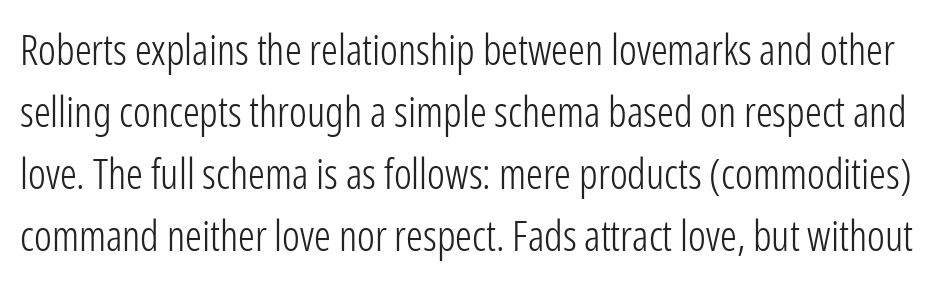
The image shows 42 px light, condensed sans-serif type, upright; set normal line spacing (1.48x), normal letter spacing, not underlined; low stroke contrast and a medium x-height.
